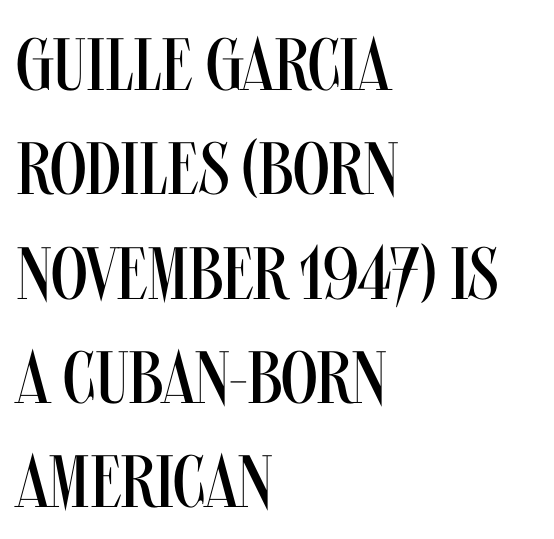
{"serif": "no", "italic": "no", "bold": "no", "weight": "regular", "width": "condensed", "stroke_contrast": "medium", "x_height": "large", "monospaced": "no", "underline": "no", "align": "left", "line_spacing": "normal", "line_spacing_ratio": 1.41, "letter_spacing": "normal", "letter_spacing_em": 0.0, "glyph_px": 74}
